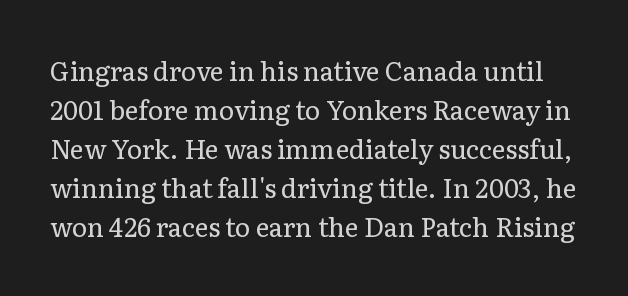
The font is comparable to plain body text, perhaps lighter. The lettering stays uniformly vertical, giving the passage a roman look. How are the letters spaced? Ordinarily, with no added tracking. The area under the type is left untouched. Normally led — the rows are evenly, conventionally spaced.
